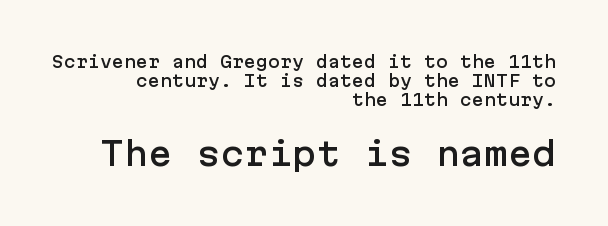
{"serif": "no", "italic": "no", "width": "normal", "stroke_contrast": "low", "x_height": "medium", "underline": "no", "align": "right", "line_spacing_ratio": 1.18, "letter_spacing": "normal", "letter_spacing_em": 0.0, "larger_block": "second", "size_ratio": 2.0, "glyph_px": 32}
